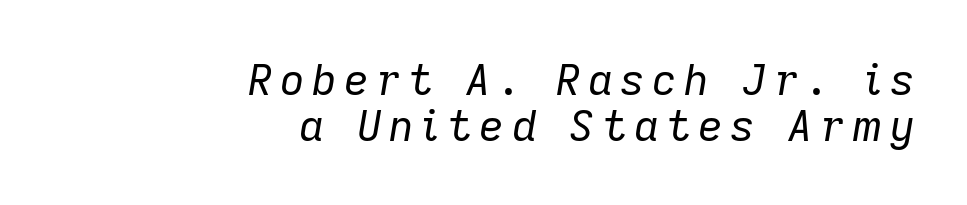
Q: Is the text bold? A: No.
Q: Is the text italic (slanted)? A: Yes, it leans right by about 9 degrees.
Q: Is the text underlined? A: No.
Q: How is the paragraph aligned? A: Right-aligned.
Q: Is the spacing between lines tight, normal or loose? A: Tight.
Q: Width (condensed, normal, or wide)? A: Normal.
Q: Stroke contrast? A: Low.
Q: x-height? A: Medium.
Q: Monospaced? A: No.
